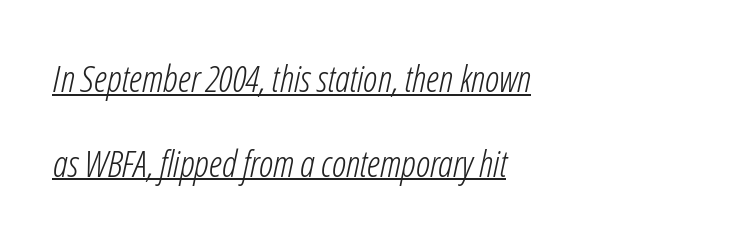
The image shows 37 px light, condensed type, italic (leaning right); set left-aligned, loose line spacing (2.29x), normal letter spacing, underlined; low stroke contrast and a medium x-height.
